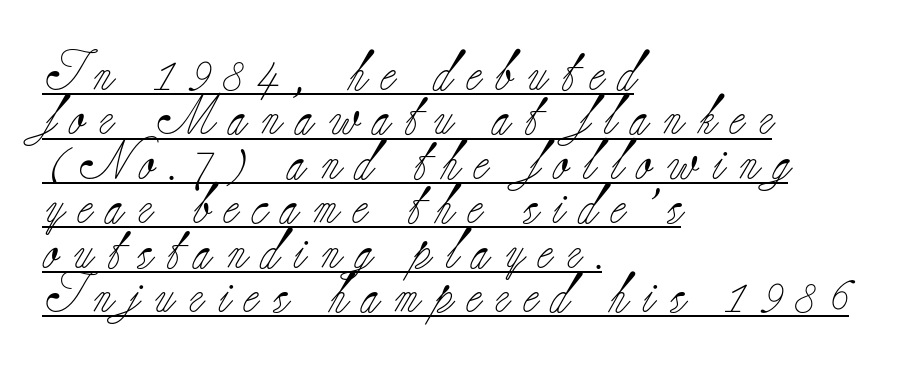
This sample has the flowing, uneven cadence of proportional lettering. Regarding serifs, this sample has them. Teacher's note: observe the even left margin — that is flush-left alignment. Does extra space separate the letters? Yes, quite a lot of it. Decoration check: the copy is underlined.
